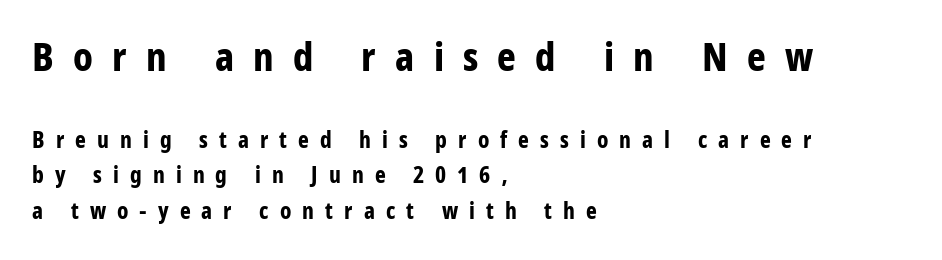
The image shows 40 px bold, condensed sans-serif type, upright; set left-aligned, normal line spacing (1.53x), unusually wide letter spacing (+0.48 em), not underlined; the first (top) block is 1.74x larger; low stroke contrast and a large x-height.
